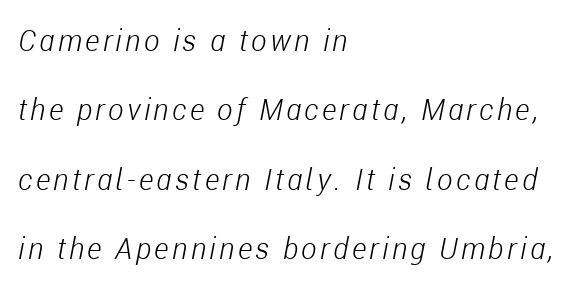
The image shows 29 px light, condensed type, italic (leaning right); set left-aligned, loose line spacing (2.39x), not underlined; low stroke contrast and a medium x-height.
